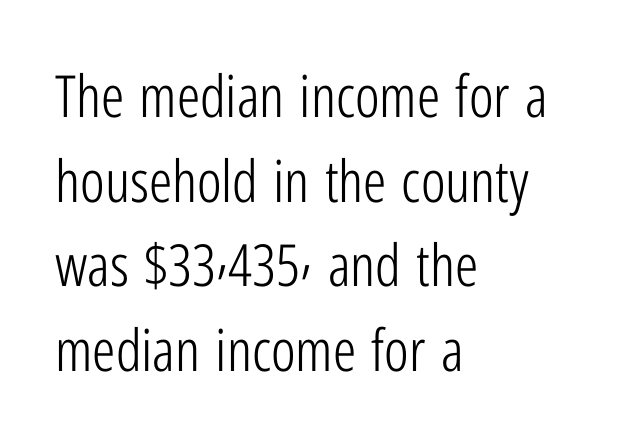
Horizontally, the lines are justified to the leading edge only. A typesetter would call this proportional, since set widths differ per character. Every stem runs plumb, perpendicular to the baseline. Anything drawn beneath the words? Only blank space. Nothing unusual about the tracking: characters are spaced as the font intends.
